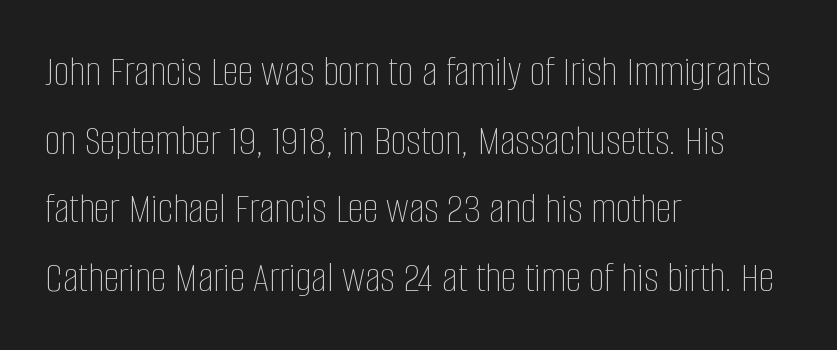
The image shows 44 px thin, condensed type, upright; set left-aligned, normal line spacing (1.56x), normal letter spacing, not underlined; low stroke contrast and a large x-height.
